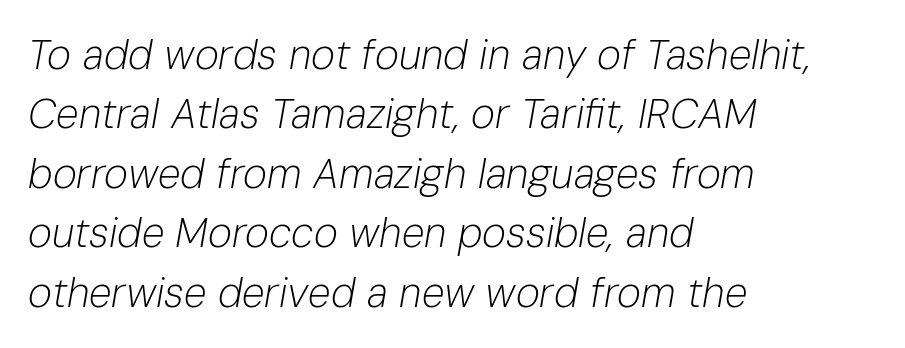
{"italic": "yes", "lean": "right", "slant_degrees": 10, "bold": "no", "weight": "light", "width": "normal", "stroke_contrast": "low", "x_height": "medium", "monospaced": "no", "underline": "no", "align": "left", "line_spacing": "normal", "line_spacing_ratio": 1.45, "letter_spacing": "normal", "letter_spacing_em": 0.0, "glyph_px": 41}
